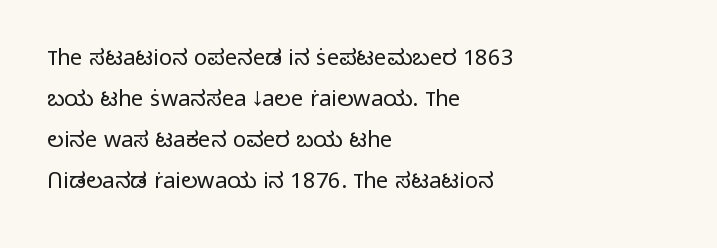
The image shows 22 px text type, upright; set left-aligned, line spacing 1.87x, normal letter spacing, not underlined.
